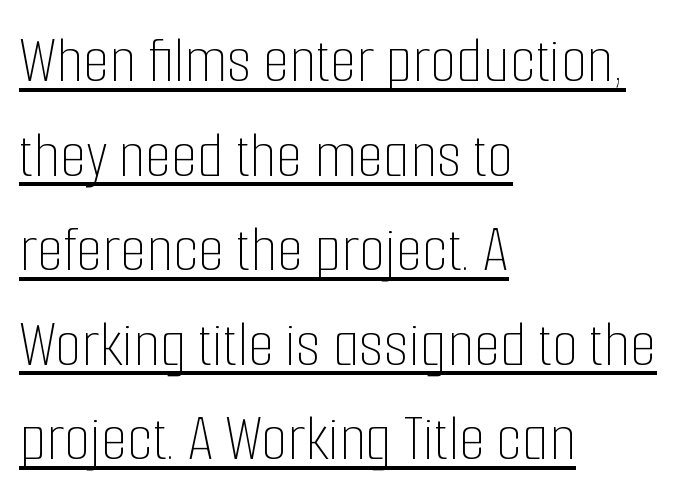
Italic? Not at all — the glyphs are vertical. The compositor pushed each line to the left boundary. Compared with typical paragraphs, the rows here are spaced about the same. The words here are underlined. A light-to-regular cut is what we see here.
